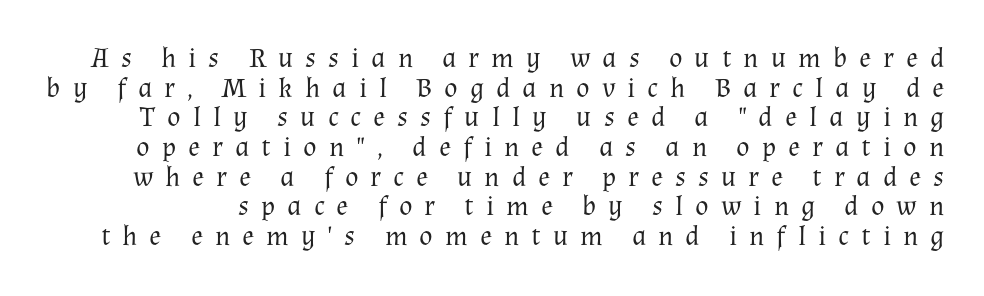
{"serif": "yes", "italic": "no", "bold": "no", "weight": "regular", "width": "normal", "stroke_contrast": "medium", "x_height": "medium", "monospaced": "no", "underline": "no", "line_spacing": "tight", "line_spacing_ratio": 1.06, "letter_spacing": "wide", "letter_spacing_em": 0.43, "glyph_px": 28}
